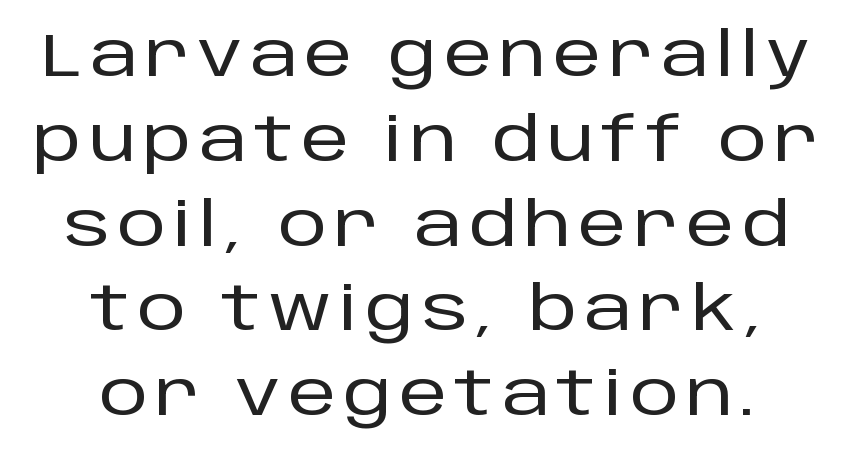
Q: Is the text italic (slanted)? A: No, it is upright.
Q: Is the typeface a serif or a sans-serif typeface? A: Sans-serif.
Q: Is the text underlined? A: No.
Q: How is the paragraph aligned? A: Centered.
Q: Is the spacing between lines tight, normal or loose? A: Normal.
Q: Width (condensed, normal, or wide)? A: Normal.
Q: Stroke contrast? A: Low.
Q: x-height? A: Large.
Q: Monospaced? A: No.
